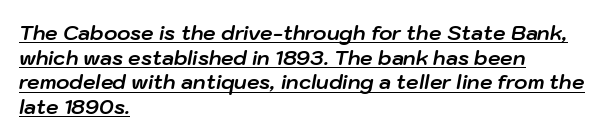
If you drew a ruler down the left edge, every line would touch it. Notice how a bar underscores the lettering throughout. A typesetter would call this zero additional tracking. I'd describe the lettering as bold — thick and assertive. The rendering applies a slant to the glyphs.
